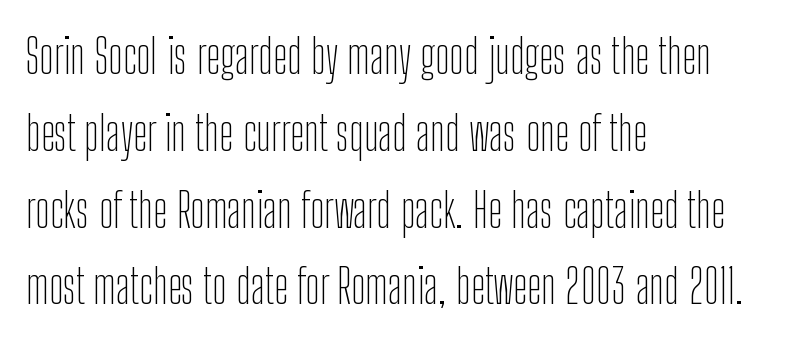
In terms of letterform style, serifs are entirely absent. Beneath every word, the page is bare. Baseline-to-baseline distance is the conventional proportion of letter height. Nobody touched the tracking dial on this one. The lines are quadded left.
